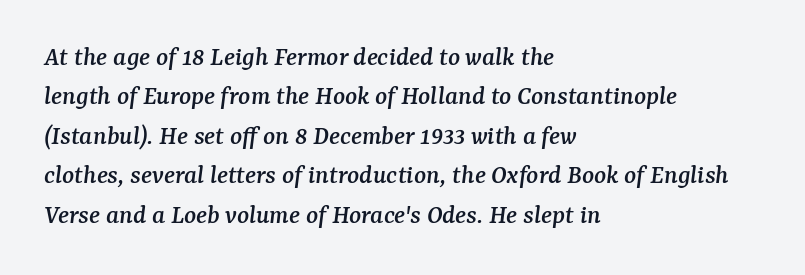
Q: Is the text italic (slanted)? A: Yes, it leans right by about 7 degrees.
Q: Is the typeface a serif or a sans-serif typeface? A: Serif.
Q: Is the text underlined? A: No.
Q: How is the paragraph aligned? A: Left-aligned.
Q: Is the spacing between letters normal or unusually wide? A: Normal.
Q: Is the spacing between lines tight, normal or loose? A: Normal.
Q: Width (condensed, normal, or wide)? A: Normal.
Q: Stroke contrast? A: Medium.
Q: x-height? A: Medium.
Q: Monospaced? A: No.
